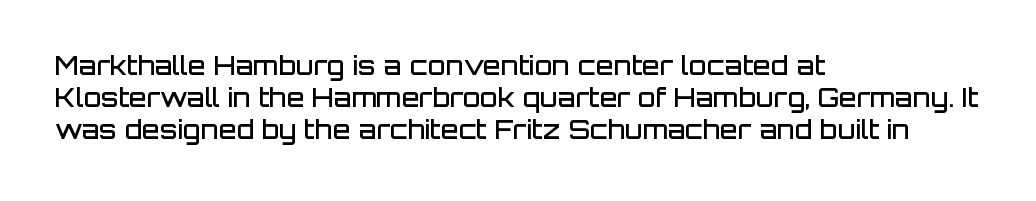
Q: Is the text bold? A: Semi-bold.
Q: Is the text italic (slanted)? A: No, it is upright.
Q: Is the text underlined? A: No.
Q: How is the paragraph aligned? A: Left-aligned.
Q: Is the spacing between letters normal or unusually wide? A: Normal.
